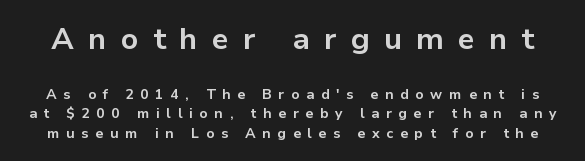
Q: Is the text bold? A: Yes.
Q: Is the text italic (slanted)? A: No, it is upright.
Q: Is the typeface a serif or a sans-serif typeface? A: Sans-serif.
Q: Is the text underlined? A: No.
Q: Is the spacing between letters normal or unusually wide? A: Unusually wide.
Q: Is the spacing between lines tight, normal or loose? A: Normal.
Q: Which block of text is set in a larger size, the first (top) or the second (bottom)? A: The first (top) one.
Q: Width (condensed, normal, or wide)? A: Normal.
Q: Stroke contrast? A: Low.
Q: x-height? A: Medium.
Q: Monospaced? A: No.
